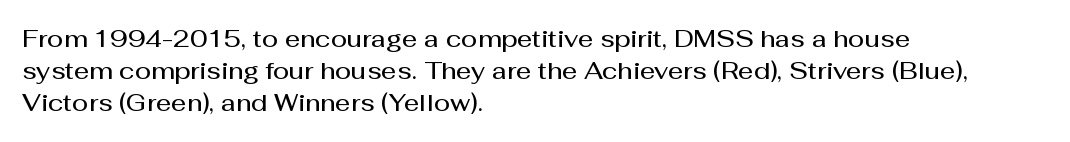
{"italic": "no", "bold": "semi", "underline": "no", "align": "left", "line_spacing": "normal", "line_spacing_ratio": 1.34, "letter_spacing": "normal", "letter_spacing_em": 0.0, "glyph_px": 24}
